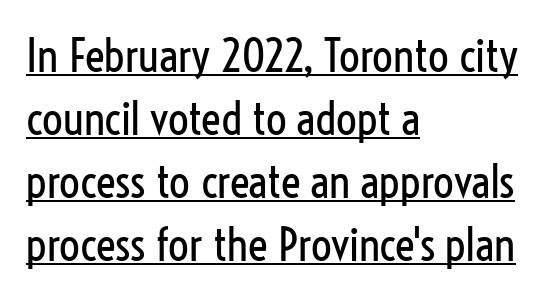
Q: Is the text bold? A: No.
Q: Is the text italic (slanted)? A: No, it is upright.
Q: Is the typeface a serif or a sans-serif typeface? A: Sans-serif.
Q: Is the text underlined? A: Yes.
Q: How is the paragraph aligned? A: Left-aligned.
Q: Is the spacing between letters normal or unusually wide? A: Normal.
Q: Is the spacing between lines tight, normal or loose? A: Normal.
Q: Width (condensed, normal, or wide)? A: Condensed.
Q: Stroke contrast? A: Low.
Q: x-height? A: Medium.
Q: Monospaced? A: No.
